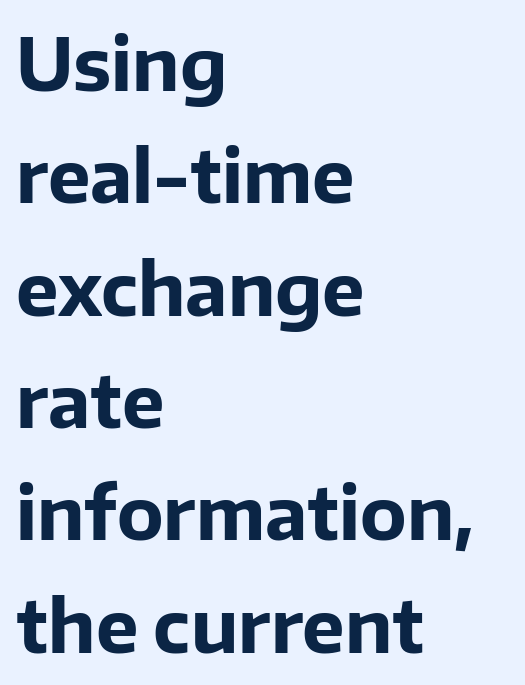
The line-height multiplier appears to be the usual default. Thick stems and heavy bowls — unmistakably bold. The rendering uses natural spacing where letterforms have individual widths. Visually the block forms a straight wall on the left and a jagged coastline on the right. The foot of each line stays bare and open. How are the letters spaced? Ordinarily, with no added tracking.
